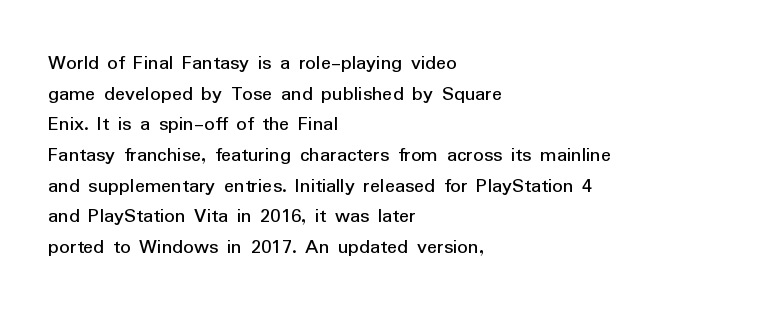
The strip under each line holds only bare page. The lines in this sample share a left origin and differ only in where they stop. The block of text has a typical density, with ordinary space between rows. A typesetter would call this zero additional tracking. Each stroke keeps to a modest, everyday thickness or less. Style check: upright.
